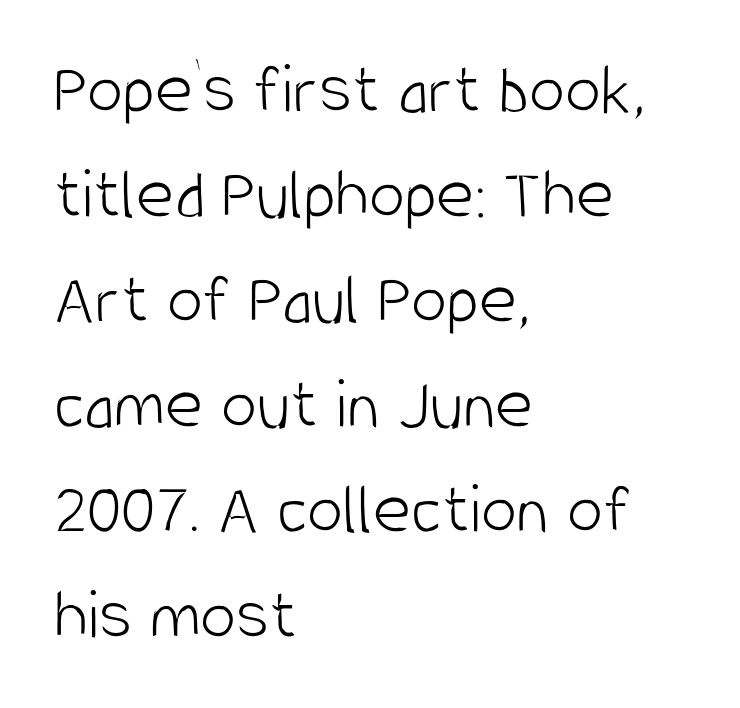
{"serif": "no", "italic": "no", "bold": "no", "weight": "light", "width": "condensed", "stroke_contrast": "low", "x_height": "large", "monospaced": "no", "underline": "no", "align": "left", "line_spacing": "normal", "line_spacing_ratio": 1.44, "letter_spacing": "normal", "letter_spacing_em": 0.0, "glyph_px": 73}
